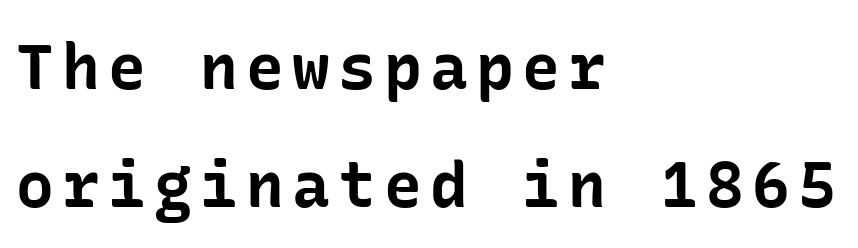
The image shows 63 px bold sans-serif type, upright; set left-aligned, line spacing 1.87x, not underlined; low stroke contrast and a medium x-height.
